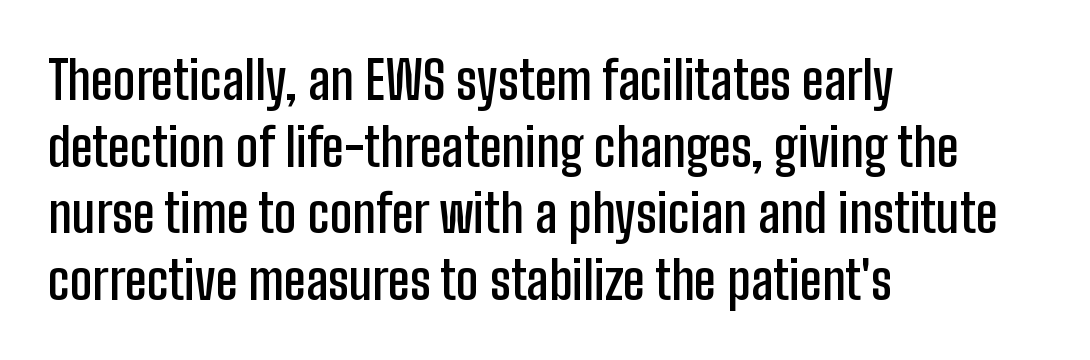
{"serif": "no", "italic": "no", "bold": "semi", "weight": "semibold", "width": "condensed", "stroke_contrast": "low", "x_height": "medium", "monospaced": "no", "underline": "no", "align": "left", "line_spacing": "normal", "line_spacing_ratio": 1.28, "letter_spacing": "normal", "letter_spacing_em": 0.0, "glyph_px": 52}
